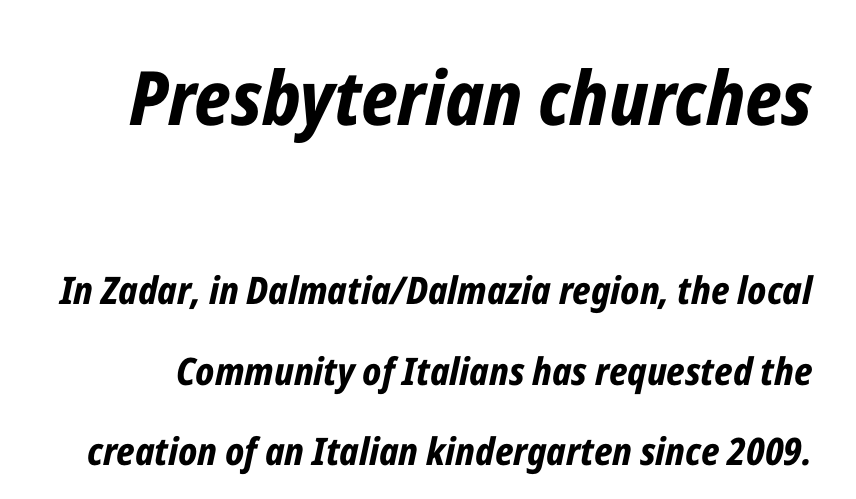
{"italic": "yes", "lean": "right", "slant_degrees": 12, "bold": "yes", "weight": "bold", "width": "condensed", "stroke_contrast": "low", "x_height": "medium", "monospaced": "no", "underline": "no", "line_spacing": "loose", "line_spacing_ratio": 2.12, "letter_spacing": "normal", "letter_spacing_em": 0.0, "larger_block": "first", "size_ratio": 1.97, "glyph_px": 75}
